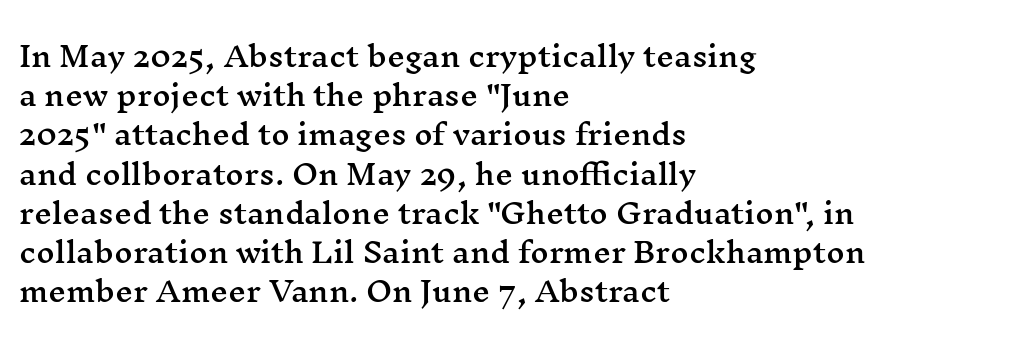
The image shows 28 px wide serif type, upright; set left-aligned, normal line spacing (1.4x), normal letter spacing, not underlined; medium stroke contrast and a medium x-height.
